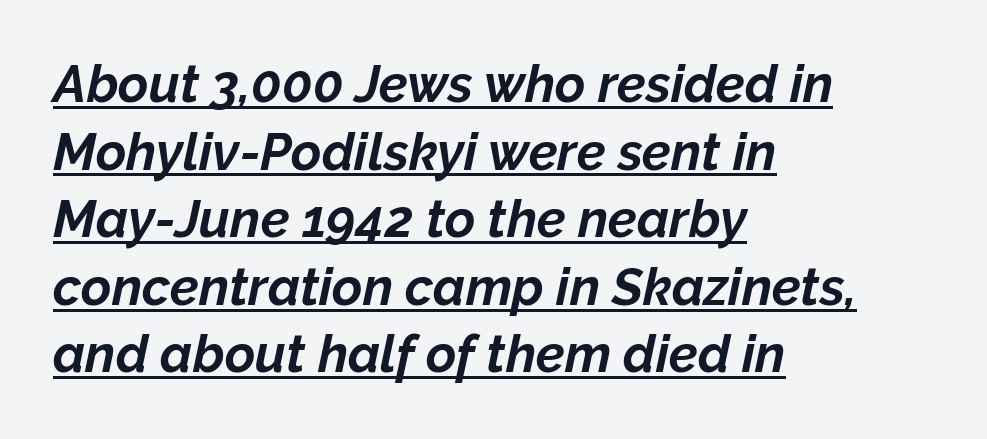
The image shows 52 px bold type, italic (leaning right); set left-aligned, normal line spacing (1.3x), normal letter spacing, underlined; low stroke contrast and a medium x-height.
